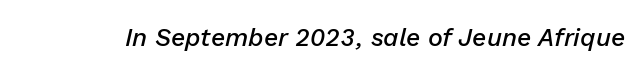
{"italic": "yes", "lean": "right", "slant_degrees": 13, "bold": "semi", "underline": "no", "letter_spacing": "normal", "letter_spacing_em": 0.0, "glyph_px": 25}
